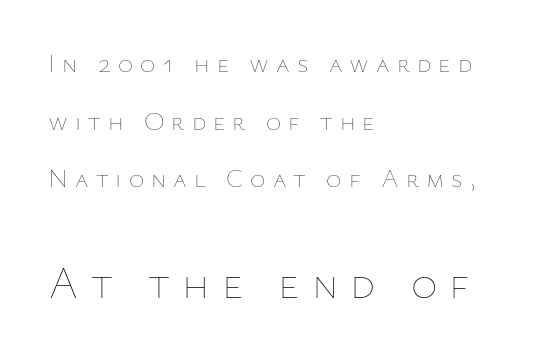
The image shows 45 px thin type, upright; set left-aligned, loose line spacing (2.22x), unusually wide letter spacing (+0.27 em), not underlined; the second (bottom) block is 1.73x larger; low stroke contrast and a medium x-height.
